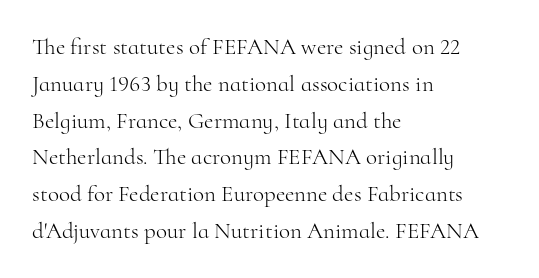
The image shows 23 px text type, upright; set left-aligned, normal line spacing (1.6x), normal letter spacing, not underlined.
